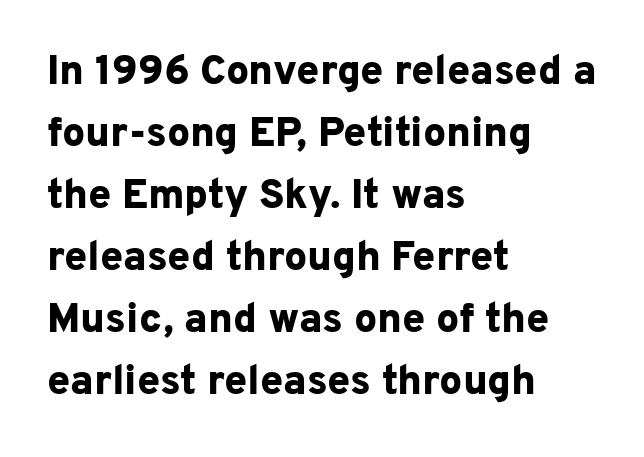
{"serif": "no", "italic": "no", "bold": "yes", "weight": "bold", "width": "normal", "stroke_contrast": "low", "x_height": "medium", "monospaced": "no", "underline": "no", "align": "left", "line_spacing": "normal", "line_spacing_ratio": 1.51, "letter_spacing": "normal", "letter_spacing_em": 0.0, "glyph_px": 41}
